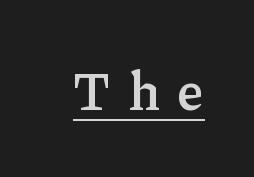
{"serif": "yes", "italic": "no", "bold": "semi", "weight": "semibold", "width": "normal", "stroke_contrast": "low", "x_height": "medium", "monospaced": "no", "underline": "yes", "letter_spacing": "wide", "letter_spacing_em": 0.33, "glyph_px": 54}
